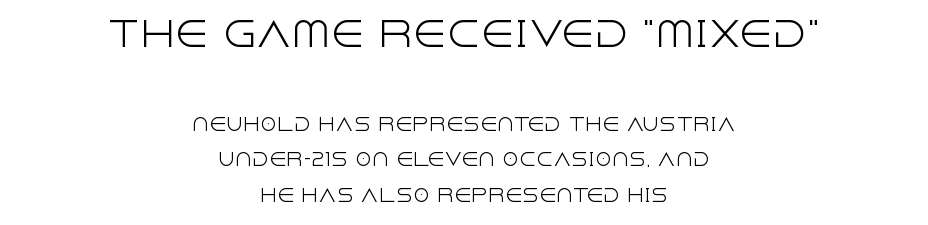
{"serif": "no", "italic": "no", "bold": "no", "weight": "light", "width": "normal", "x_height": "large", "monospaced": "no", "underline": "no", "align": "center", "line_spacing": "loose", "line_spacing_ratio": 2.08, "letter_spacing": "normal", "letter_spacing_em": 0.0, "larger_block": "first", "size_ratio": 2.0, "glyph_px": 34}
